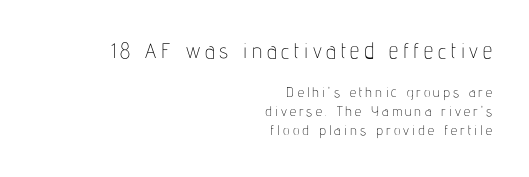
How are the letters spaced? Widely, with obvious added tracking. Baseline-to-baseline distance is the conventional proportion of letter height. A student would notice the top passage is typeset larger than what follows. Stem width sits at or under what a default text font uses. Is there any slant? The stems are plumb. Visually the block forms a straight wall on the right and a jagged coastline on the left.
